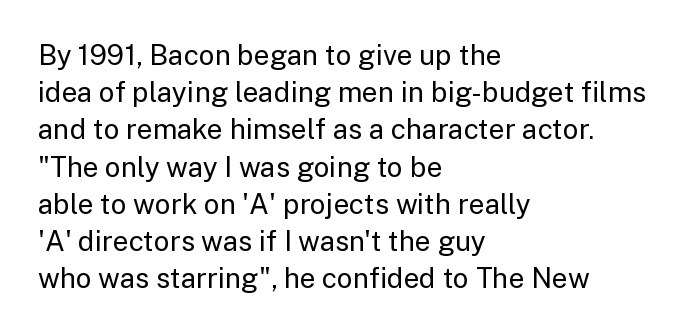
{"serif": "no", "italic": "no", "bold": "no", "weight": "regular", "width": "normal", "stroke_contrast": "low", "x_height": "medium", "monospaced": "no", "underline": "no", "align": "left", "line_spacing": "normal", "line_spacing_ratio": 1.33, "letter_spacing": "normal", "letter_spacing_em": 0.0, "glyph_px": 28}
